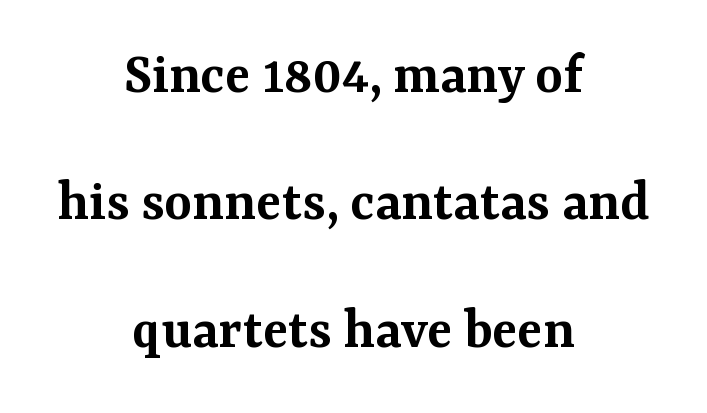
{"serif": "yes", "italic": "no", "bold": "semi", "weight": "semibold", "width": "normal", "stroke_contrast": "medium", "x_height": "medium", "monospaced": "no", "underline": "no", "align": "center", "line_spacing": "loose", "line_spacing_ratio": 2.16, "letter_spacing": "normal", "letter_spacing_em": 0.0, "glyph_px": 59}
